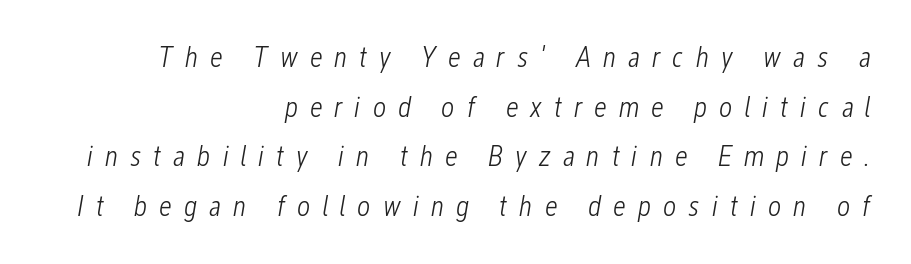
{"italic": "yes", "lean": "right", "slant_degrees": 12, "bold": "no", "weight": "light", "width": "condensed", "stroke_contrast": "low", "x_height": "medium", "monospaced": "no", "underline": "no", "align": "right", "line_spacing_ratio": 1.71, "letter_spacing": "wide", "letter_spacing_em": 0.41, "glyph_px": 29}
